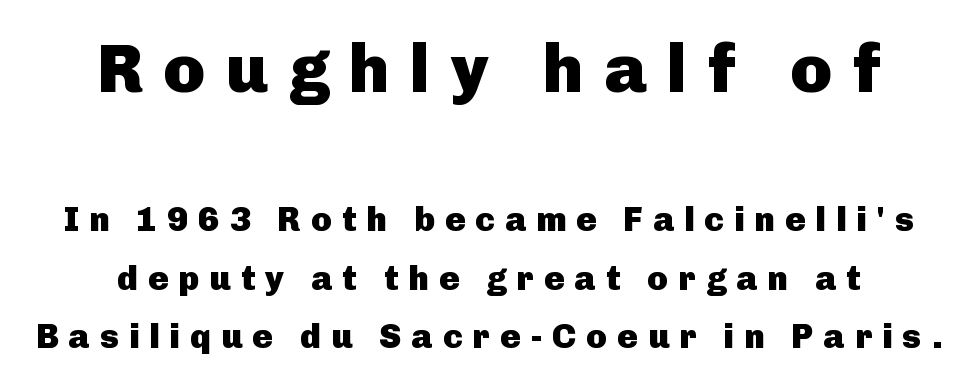
{"serif": "no", "italic": "no", "bold": "yes", "weight": "heavy", "width": "normal", "stroke_contrast": "low", "x_height": "medium", "monospaced": "no", "underline": "no", "line_spacing_ratio": 1.72, "letter_spacing": "wide", "letter_spacing_em": 0.3, "larger_block": "first", "size_ratio": 2.0, "glyph_px": 68}
